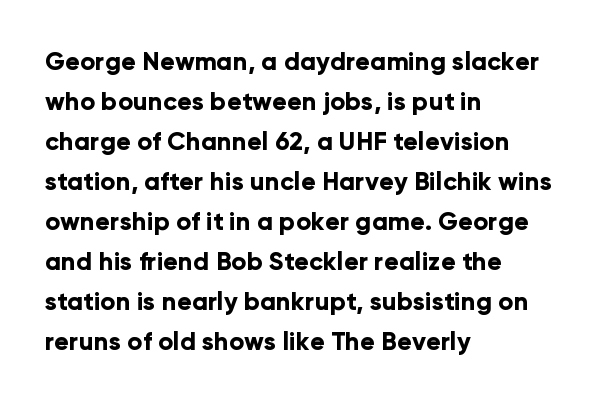
{"italic": "no", "bold": "yes", "underline": "no", "align": "left", "line_spacing": "normal", "line_spacing_ratio": 1.6, "letter_spacing": "normal", "letter_spacing_em": 0.0, "glyph_px": 25}
